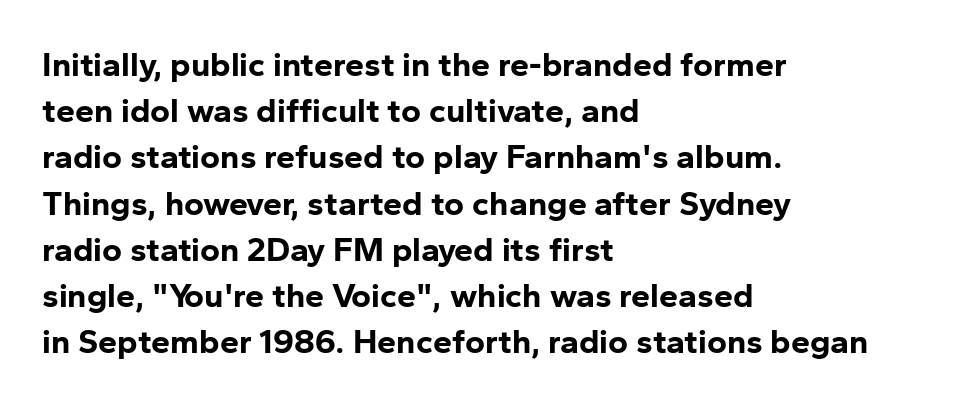
Q: Is the text bold? A: Yes.
Q: Is the text italic (slanted)? A: No, it is upright.
Q: Is the typeface a serif or a sans-serif typeface? A: Sans-serif.
Q: Is the text underlined? A: No.
Q: How is the paragraph aligned? A: Left-aligned.
Q: Is the spacing between letters normal or unusually wide? A: Normal.
Q: Is the spacing between lines tight, normal or loose? A: Normal.
Q: Width (condensed, normal, or wide)? A: Normal.
Q: Stroke contrast? A: Low.
Q: x-height? A: Medium.
Q: Monospaced? A: No.
